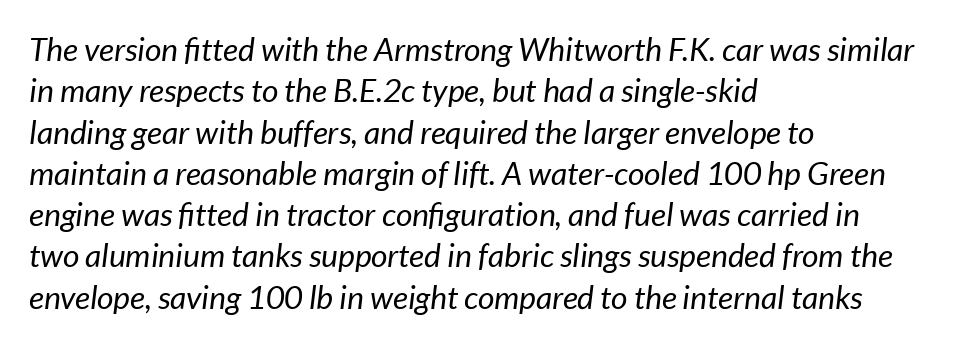
Only glyphs here, with clear space below each row. Emphasis-style slanted type is in use. Each line starts at the same left margin while the right side varies. Summary of weight: not heavy and not bold. Caption: standard tracking, unaltered. Is this a fixed-width face? No — the glyphs have proportional, varying widths.
